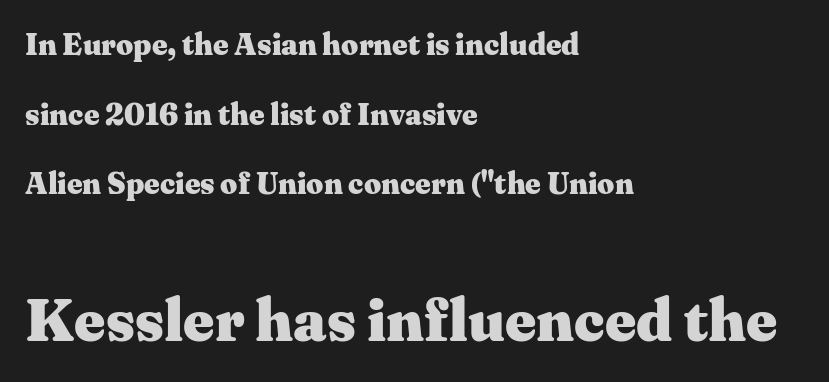
The image shows 60 px heavy, wide serif type, upright; set left-aligned, loose line spacing (2.32x), normal letter spacing, not underlined; the second (bottom) block is 2.0x larger; medium stroke contrast and a medium x-height.
